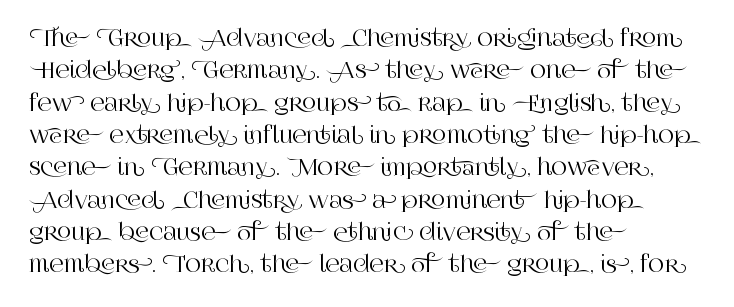
The image shows 22 px text type, upright; set left-aligned, normal line spacing (1.47x), normal letter spacing, not underlined.
